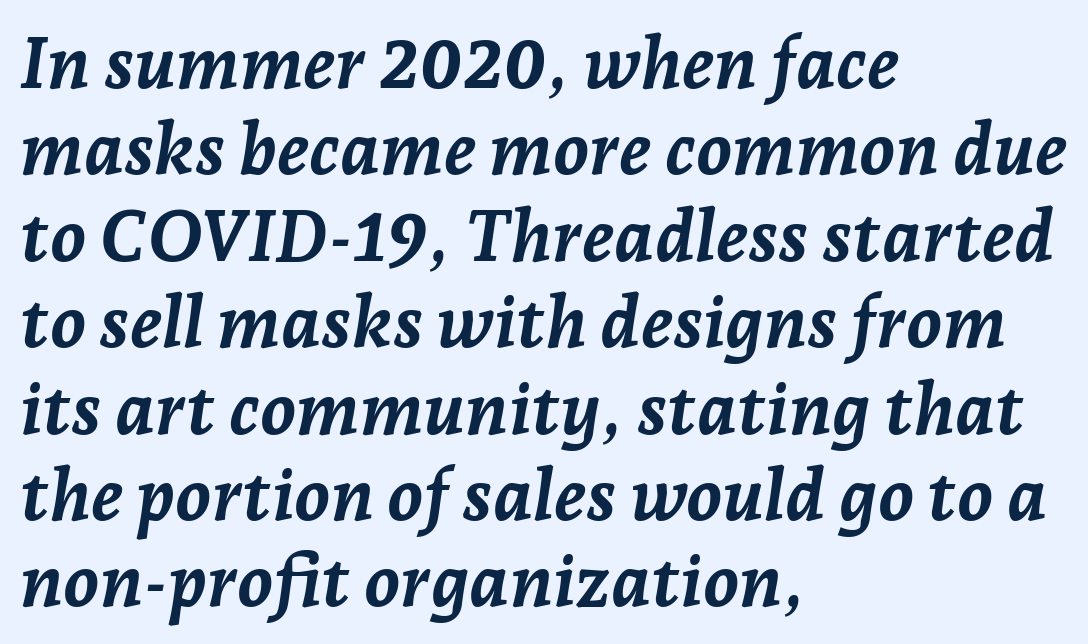
Q: Is the text bold? A: Yes.
Q: Is the text italic (slanted)? A: Yes, it leans right by about 7 degrees.
Q: Is the text underlined? A: No.
Q: How is the paragraph aligned? A: Left-aligned.
Q: Is the spacing between letters normal or unusually wide? A: Normal.
Q: Width (condensed, normal, or wide)? A: Normal.
Q: Stroke contrast? A: Low.
Q: x-height? A: Medium.
Q: Monospaced? A: No.
